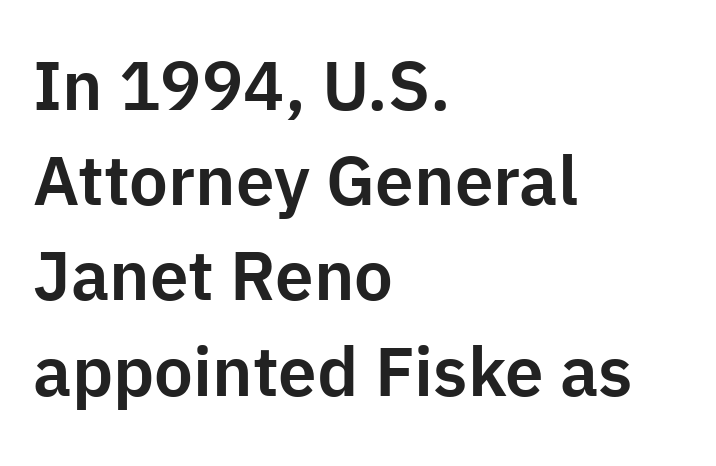
Q: Is the text italic (slanted)? A: No, it is upright.
Q: Is the typeface a serif or a sans-serif typeface? A: Sans-serif.
Q: Is the text underlined? A: No.
Q: How is the paragraph aligned? A: Left-aligned.
Q: Is the spacing between letters normal or unusually wide? A: Normal.
Q: Is the spacing between lines tight, normal or loose? A: Normal.
Q: Width (condensed, normal, or wide)? A: Normal.
Q: Stroke contrast? A: Low.
Q: x-height? A: Medium.
Q: Monospaced? A: No.
